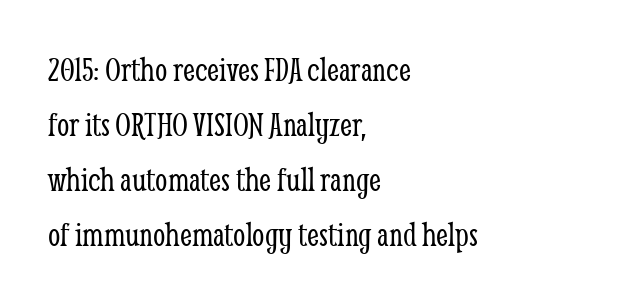
The image shows 35 px light, condensed serif type, upright; set left-aligned, normal line spacing (1.57x), normal letter spacing, not underlined; low stroke contrast and a medium x-height.
